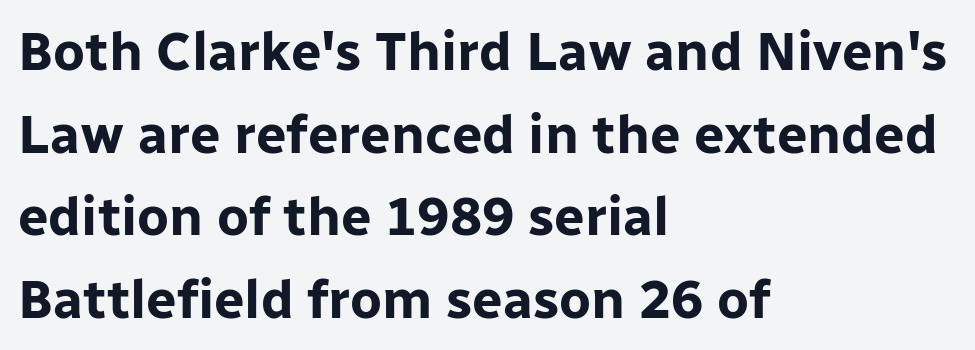
Bare-footed words on every line. Horizontal bands of white between lines are of average thickness. Type style note: lacks serifs. Every stem runs plumb, perpendicular to the baseline. Caption: multi-line text, flush left, ragged right.
